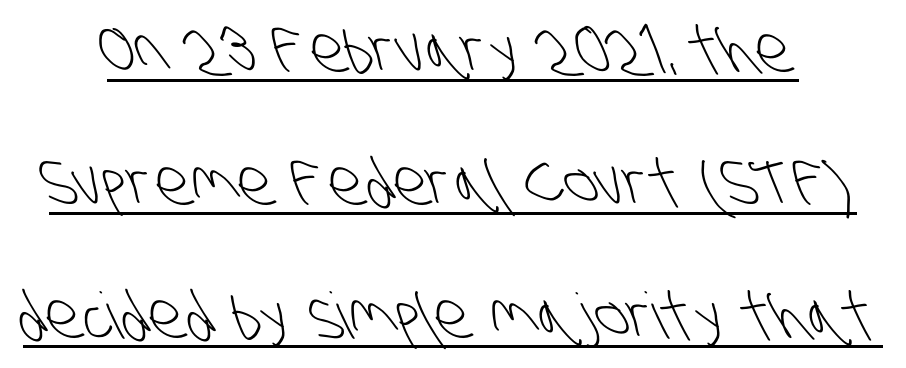
The image shows 64 px light, condensed sans-serif type; set centered, loose line spacing (2.08x), normal letter spacing, underlined; low stroke contrast and a large x-height.
